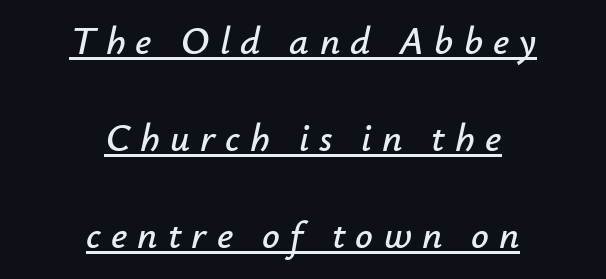
The image shows 39 px text type, italic (leaning right); set centered, loose line spacing (2.49x), unusually wide letter spacing (+0.26 em), underlined; low stroke contrast and a small x-height.
